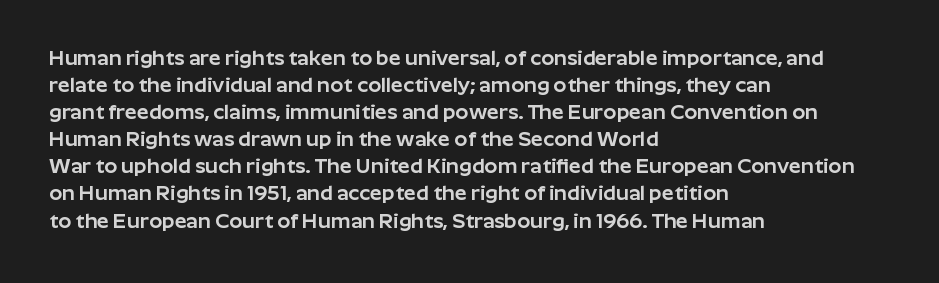
Q: Is the text italic (slanted)? A: No, it is upright.
Q: Is the text underlined? A: No.
Q: How is the paragraph aligned? A: Left-aligned.
Q: Is the spacing between letters normal or unusually wide? A: Normal.
Q: Is the spacing between lines tight, normal or loose? A: Normal.
